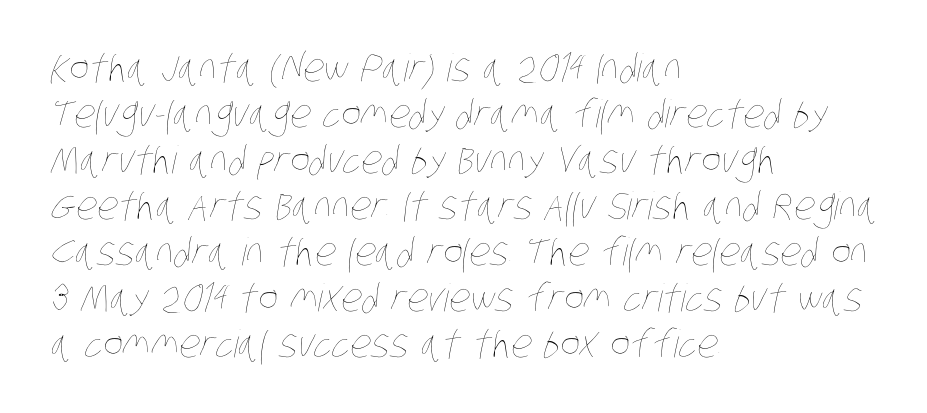
{"bold": "no", "weight": "thin", "width": "condensed", "stroke_contrast": "low", "x_height": "large", "monospaced": "no", "underline": "no", "align": "left", "line_spacing_ratio": 1.21, "letter_spacing": "normal", "letter_spacing_em": 0.0, "glyph_px": 38}
